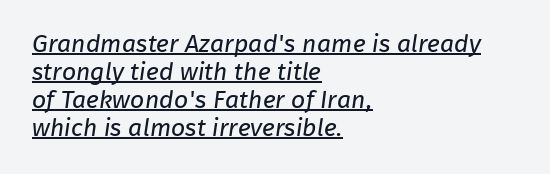
{"bold": "no", "underline": "yes", "align": "left", "line_spacing": "tight", "line_spacing_ratio": 1.12, "letter_spacing": "normal", "letter_spacing_em": 0.0, "glyph_px": 25}
